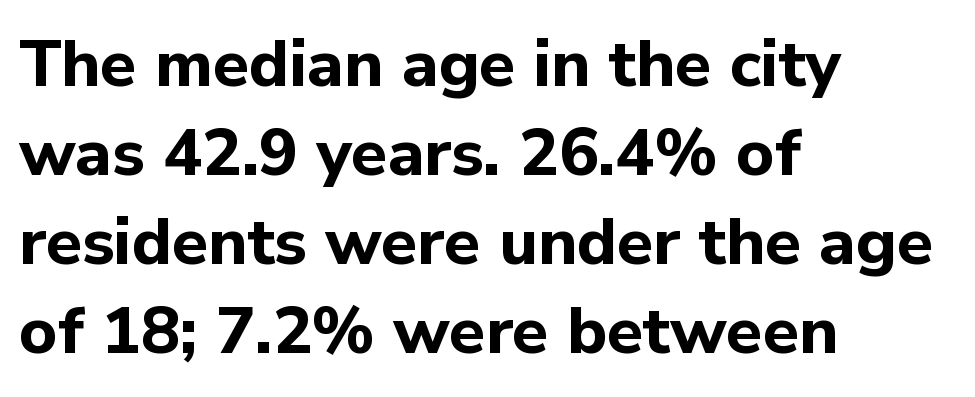
Q: Is the text bold? A: Yes.
Q: Is the text italic (slanted)? A: No, it is upright.
Q: Is the typeface a serif or a sans-serif typeface? A: Sans-serif.
Q: Is the text underlined? A: No.
Q: How is the paragraph aligned? A: Left-aligned.
Q: Is the spacing between letters normal or unusually wide? A: Normal.
Q: Is the spacing between lines tight, normal or loose? A: Normal.
Q: Width (condensed, normal, or wide)? A: Normal.
Q: Stroke contrast? A: Low.
Q: x-height? A: Medium.
Q: Monospaced? A: No.
